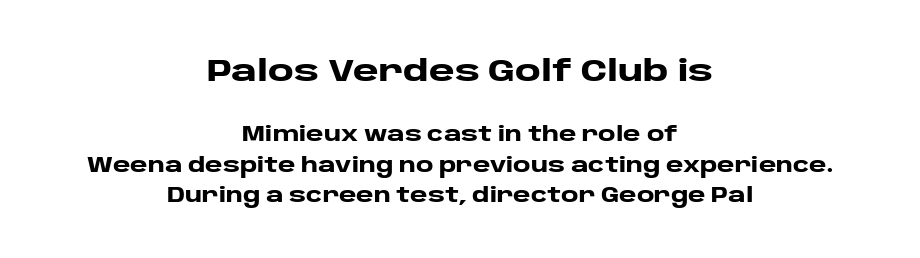
The image shows 31 px heavy, wide sans-serif type, upright; set centered, normal line spacing (1.46x), normal letter spacing, not underlined; the first (top) block is 1.48x larger; low stroke contrast and a large x-height.
